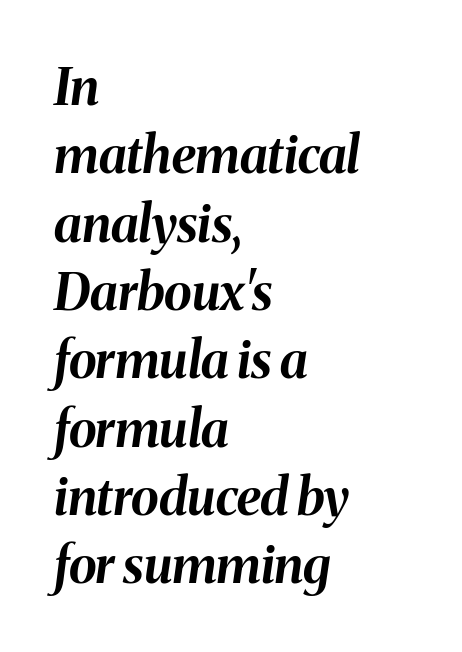
Glance below the letters and you will spot only blank space. Italic? Definitely — the glyphs are oblique. Strokes here are thick enough to call this a true bold. Line beginnings align vertically; line endings do not. Think of a printed novel: that variable character pitch is what you see here.
